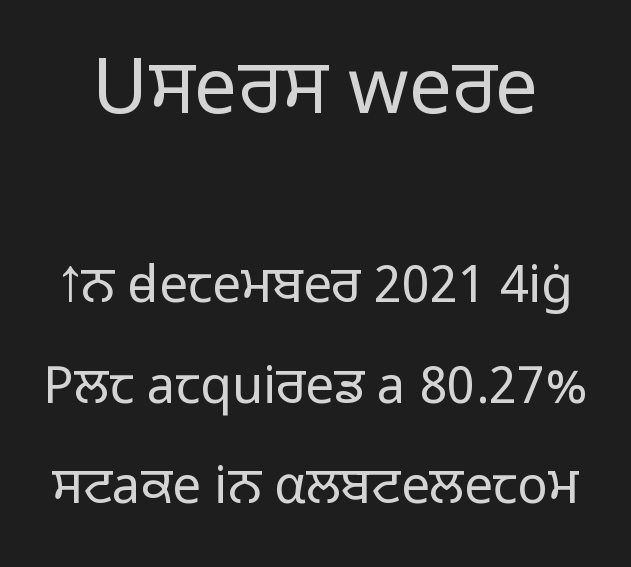
Q: Is the text bold? A: No.
Q: Is the text italic (slanted)? A: No, it is upright.
Q: Is the typeface a serif or a sans-serif typeface? A: Sans-serif.
Q: Is the text underlined? A: No.
Q: Is the spacing between letters normal or unusually wide? A: Normal.
Q: Is the spacing between lines tight, normal or loose? A: Loose.
Q: Which block of text is set in a larger size, the first (top) or the second (bottom)? A: The first (top) one.
Q: Width (condensed, normal, or wide)? A: Normal.
Q: Stroke contrast? A: Low.
Q: x-height? A: Medium.
Q: Monospaced? A: No.
